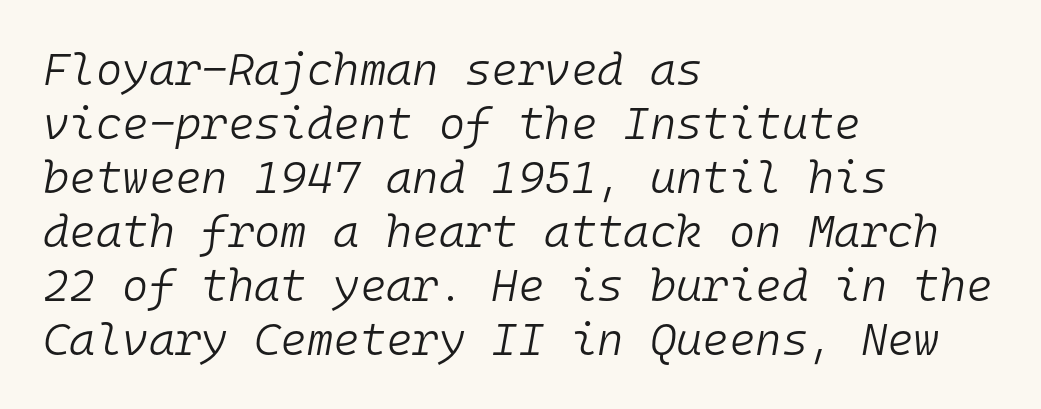
Q: Is the text bold? A: No.
Q: Is the text italic (slanted)? A: Yes, it leans right by about 10 degrees.
Q: Is the text underlined? A: No.
Q: How is the paragraph aligned? A: Left-aligned.
Q: Is the spacing between letters normal or unusually wide? A: Normal.
Q: Width (condensed, normal, or wide)? A: Normal.
Q: Stroke contrast? A: Low.
Q: x-height? A: Medium.
Q: Monospaced? A: Yes.
